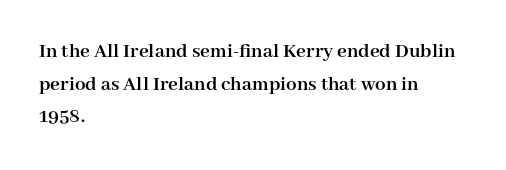
The rendering anchors every line to the left-hand side. In terms of posture, this sample is upright. This sample uses plain, unmodified letter spacing. The gap between lines stays unmarked.
